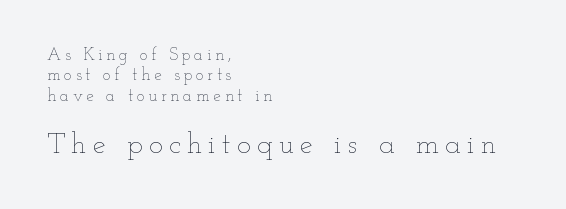
The image shows 29 px thin, wide type, upright; set left-aligned, line spacing 1.2x, unusually wide letter spacing (+0.22 em), not underlined; the second (bottom) block is 1.71x larger; low stroke contrast and a small x-height.
